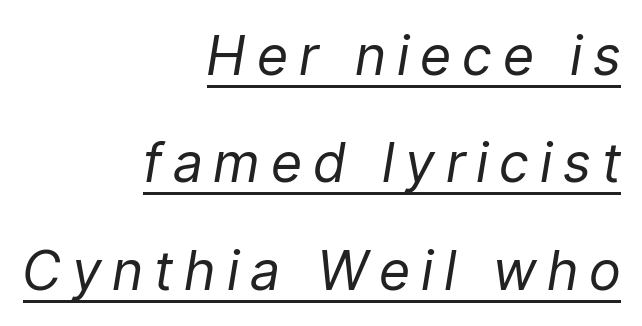
Airy leading. It's the slanting kind of type. Leftover space on each line is placed entirely before the opening word. This sample carries an underscore along the baseline area. Each letter keeps its own natural width here, so spacing adapts to shape.
